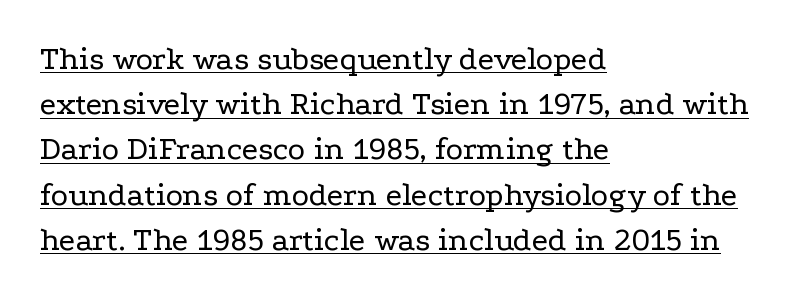
Q: Is the text bold? A: No.
Q: Is the text italic (slanted)? A: No, it is upright.
Q: Is the typeface a serif or a sans-serif typeface? A: Serif.
Q: Is the text underlined? A: Yes.
Q: How is the paragraph aligned? A: Left-aligned.
Q: Is the spacing between letters normal or unusually wide? A: Normal.
Q: Is the spacing between lines tight, normal or loose? A: Normal.
Q: Width (condensed, normal, or wide)? A: Wide.
Q: Stroke contrast? A: Low.
Q: x-height? A: Medium.
Q: Monospaced? A: No.
